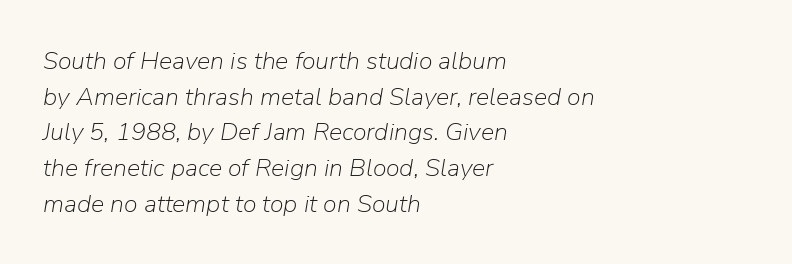
The image shows 25 px text type, italic (leaning right); set left-aligned, normal line spacing (1.43x), normal letter spacing, not underlined.
